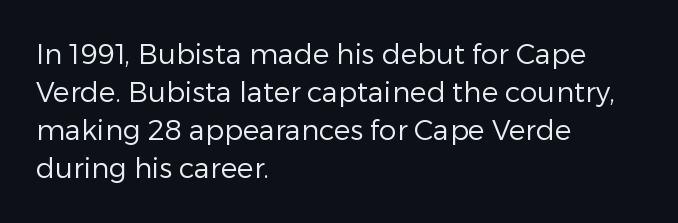
The image shows 28 px regular-weight sans-serif type, upright; set left-aligned, normal line spacing (1.36x), normal letter spacing, not underlined; low stroke contrast and a medium x-height.
